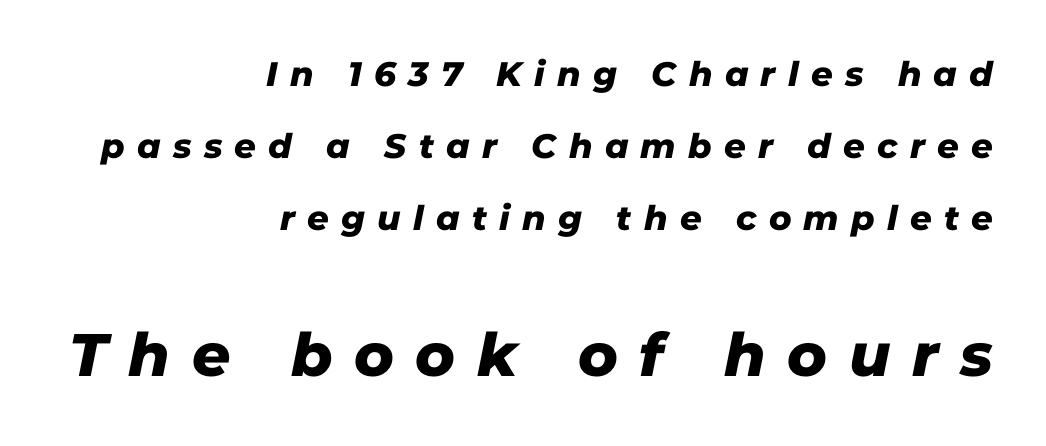
{"serif": "no", "width": "normal", "stroke_contrast": "low", "x_height": "medium", "monospaced": "no", "underline": "no", "align": "right", "line_spacing": "loose", "line_spacing_ratio": 2.12, "letter_spacing": "wide", "letter_spacing_em": 0.36, "larger_block": "second", "size_ratio": 1.76, "glyph_px": 60}
